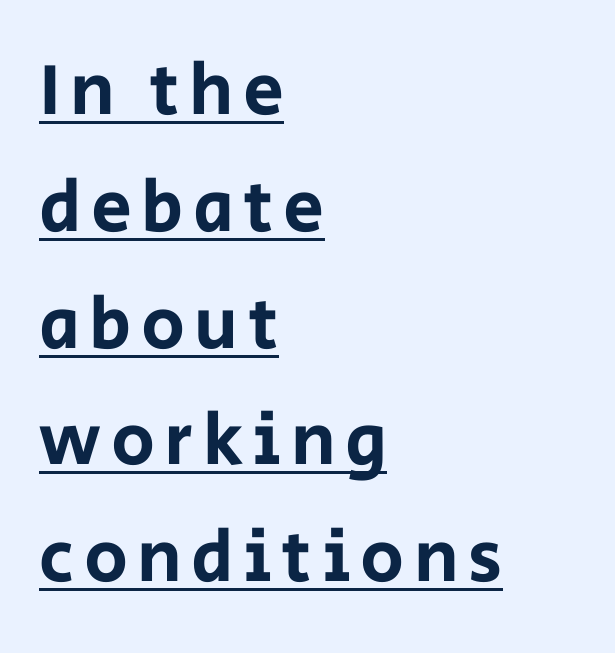
Q: Is the text italic (slanted)? A: No, it is upright.
Q: Is the typeface a serif or a sans-serif typeface? A: Sans-serif.
Q: Is the text underlined? A: Yes.
Q: How is the paragraph aligned? A: Left-aligned.
Q: Is the spacing between lines tight, normal or loose? A: Normal.
Q: Width (condensed, normal, or wide)? A: Normal.
Q: Stroke contrast? A: Low.
Q: x-height? A: Large.
Q: Monospaced? A: No.
